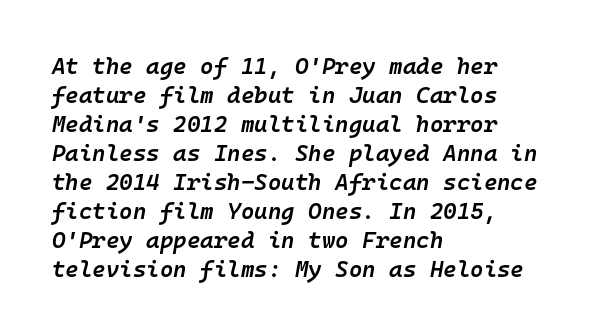
The line-height multiplier appears to be the usual default. Does the weight exceed regular? Yes, but only to semibold. Every character sits at an angle, as italics do. Just letters on the line, the space beneath them empty. Here the glyphs are tracked normally, forming tight word shapes.
